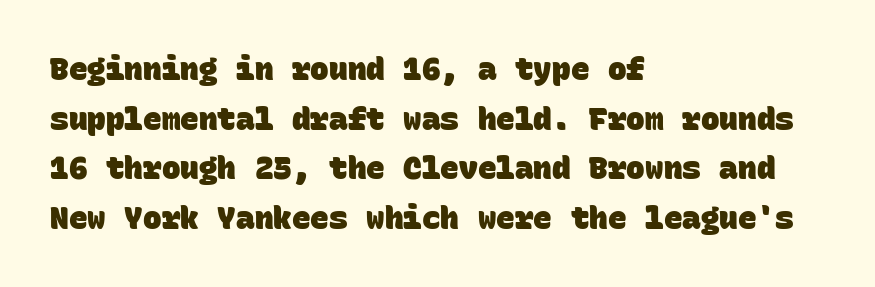
{"serif": "no", "bold": "yes", "weight": "heavy", "width": "normal", "stroke_contrast": "low", "x_height": "large", "monospaced": "yes", "underline": "no", "align": "left", "line_spacing": "normal", "line_spacing_ratio": 1.6, "letter_spacing": "normal", "letter_spacing_em": 0.0, "glyph_px": 31}
